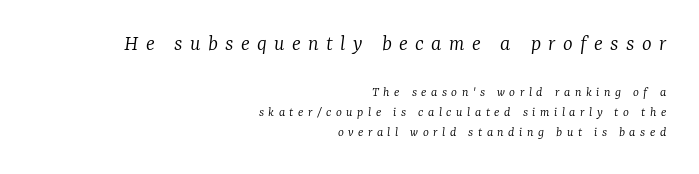
No word sits above an underline. Compared with a typical body face, this is equally light or lighter still. The tracking reads as deliberately expanded to a designer's eye. Italic? Definitely — the glyphs are oblique. These lines stack with their right ends in a neat column. Size hierarchy here favors the leading block over the trailing one.
